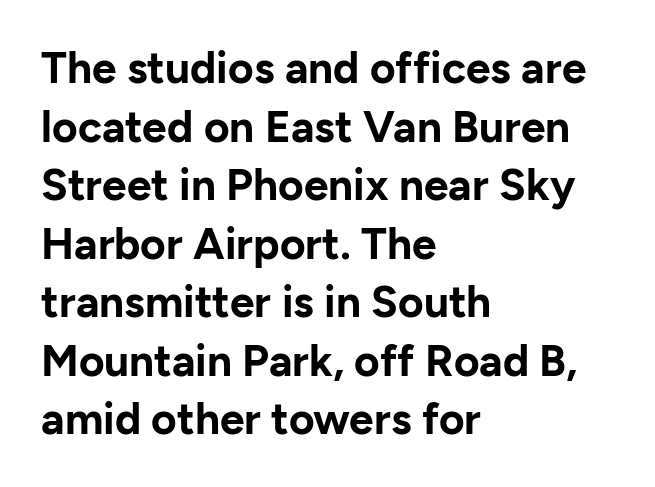
{"serif": "no", "italic": "no", "bold": "yes", "weight": "bold", "width": "normal", "stroke_contrast": "low", "x_height": "medium", "monospaced": "no", "underline": "no", "align": "left", "line_spacing": "normal", "line_spacing_ratio": 1.33, "letter_spacing": "normal", "letter_spacing_em": 0.0, "glyph_px": 44}
